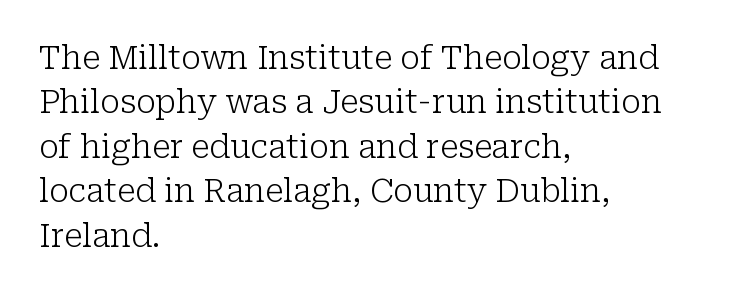
Weight: in the light-to-regular range. This sample has the flowing, uneven cadence of proportional lettering. Spacing between characters is what you'd get straight out of the box. Quick note: interline space is typical. Anything drawn beneath the words? Only blank space. Casual observation: everything's shoved over to the left.
